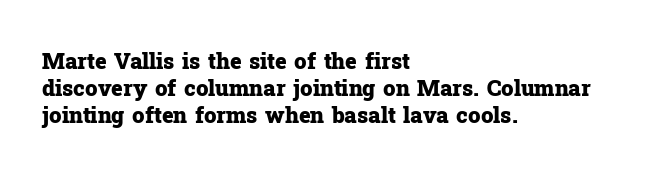
The image shows 22 px bold type, upright; set left-aligned, line spacing 1.23x, normal letter spacing, not underlined.
